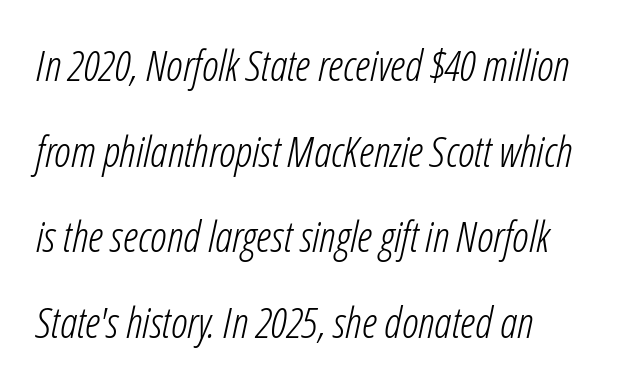
The image shows 43 px light, condensed type, italic (leaning right); set left-aligned, loose line spacing (1.99x), normal letter spacing, not underlined; low stroke contrast and a medium x-height.
